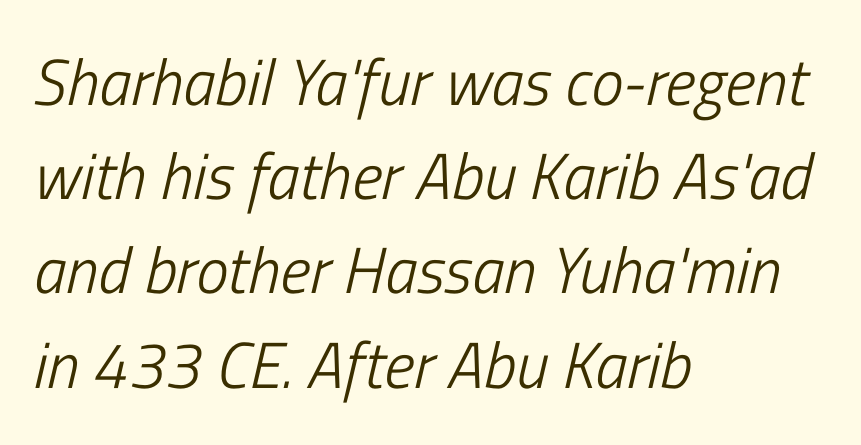
{"italic": "yes", "lean": "right", "slant_degrees": 13, "bold": "no", "weight": "light", "width": "condensed", "stroke_contrast": "low", "x_height": "medium", "monospaced": "no", "underline": "no", "align": "left", "line_spacing": "normal", "line_spacing_ratio": 1.45, "letter_spacing": "normal", "letter_spacing_em": 0.0, "glyph_px": 65}
